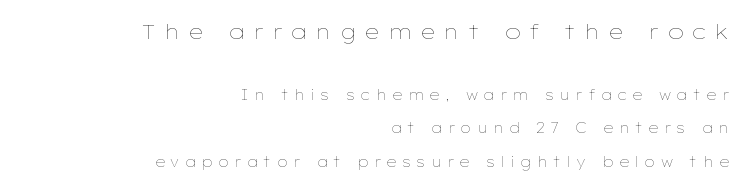
Q: Is the text bold? A: No.
Q: Is the text italic (slanted)? A: No, it is upright.
Q: Is the text underlined? A: No.
Q: How is the paragraph aligned? A: Right-aligned.
Q: Is the spacing between letters normal or unusually wide? A: Unusually wide.
Q: Is the spacing between lines tight, normal or loose? A: Loose.
Q: Which block of text is set in a larger size, the first (top) or the second (bottom)? A: The first (top) one.
